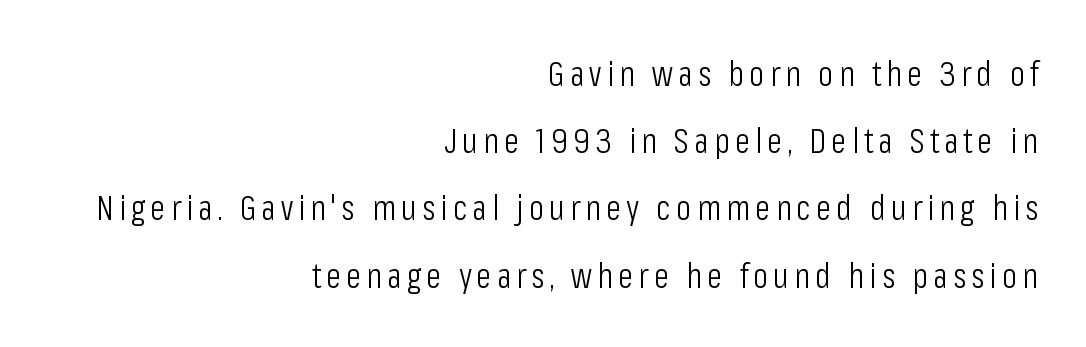
The image shows 35 px light, condensed sans-serif type, upright; set right-aligned, loose line spacing (1.92x), not underlined; low stroke contrast and a medium x-height.
